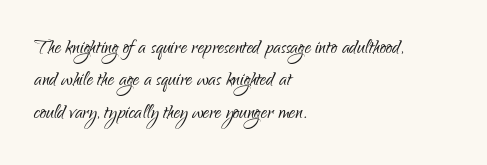
{"bold": "no", "underline": "no", "align": "left", "line_spacing": "normal", "line_spacing_ratio": 1.3, "letter_spacing": "normal", "letter_spacing_em": 0.0, "glyph_px": 25}
